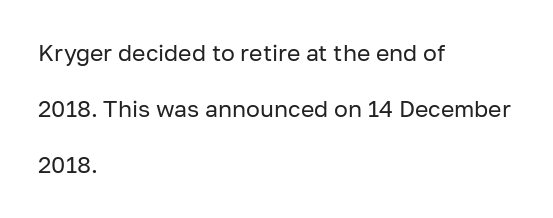
{"italic": "no", "bold": "no", "underline": "no", "align": "left", "line_spacing": "loose", "line_spacing_ratio": 2.44, "letter_spacing": "normal", "letter_spacing_em": 0.0, "glyph_px": 23}
